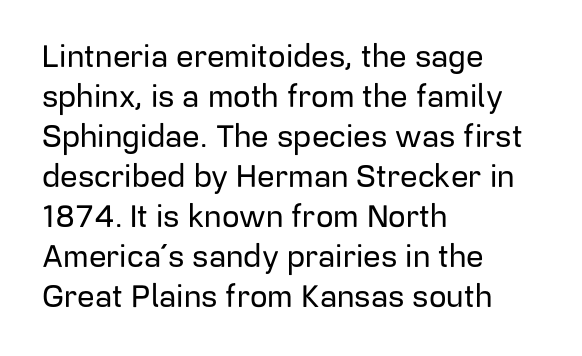
Ordinary non-slanted type is in use. Check under the words: just untouched page. Which margin do the lines hug? The left one — the right edge is uneven. A typesetter would call this zero additional tracking. The lines sit at an ordinary, default distance from one another. Each letter keeps its own natural width here, so spacing adapts to shape.
